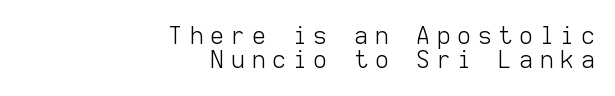
Words float on clear page, feet unadorned. The lines are packed closely together with very little leading. Line ends are locked; line starts wander. The type is letterspaced generously, with wide tracking.
